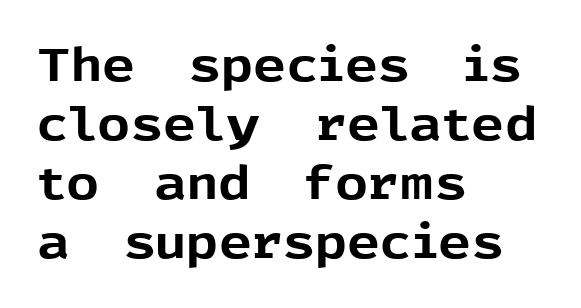
On the weight axis this lands at bold, roughly 700. Honestly, there is no underline to notice here at all. Each letter keeps its own natural width here, so spacing adapts to shape. It's the straight-up-and-down kind of type. Summary of vertical rhythm: regular, with standard interline spacing. Notice how the passage keeps a crisp vertical edge on the left only.
